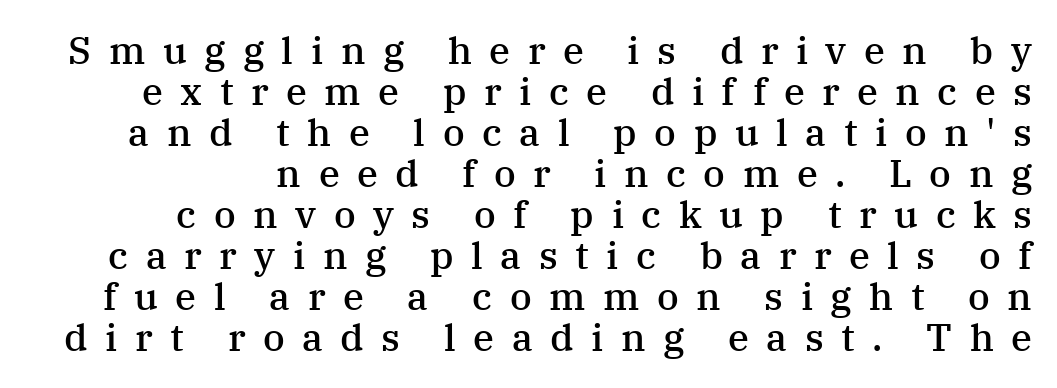
Q: Is the text bold? A: Semi-bold.
Q: Is the text italic (slanted)? A: No, it is upright.
Q: Is the typeface a serif or a sans-serif typeface? A: Serif.
Q: Is the text underlined? A: No.
Q: How is the paragraph aligned? A: Right-aligned.
Q: Is the spacing between letters normal or unusually wide? A: Unusually wide.
Q: Is the spacing between lines tight, normal or loose? A: Tight.
Q: Width (condensed, normal, or wide)? A: Normal.
Q: Stroke contrast? A: Medium.
Q: x-height? A: Medium.
Q: Monospaced? A: No.
